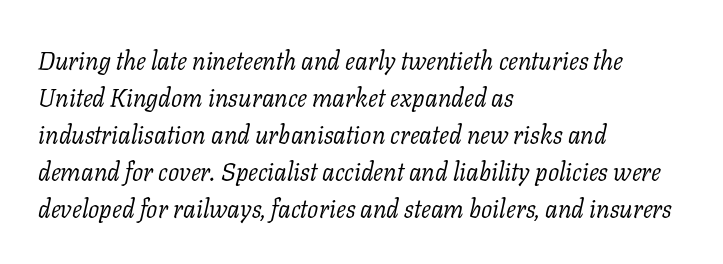
Q: Is the text bold? A: No.
Q: Is the text italic (slanted)? A: Yes, it leans right by about 11 degrees.
Q: Is the text underlined? A: No.
Q: How is the paragraph aligned? A: Left-aligned.
Q: Is the spacing between letters normal or unusually wide? A: Normal.
Q: Is the spacing between lines tight, normal or loose? A: Normal.
